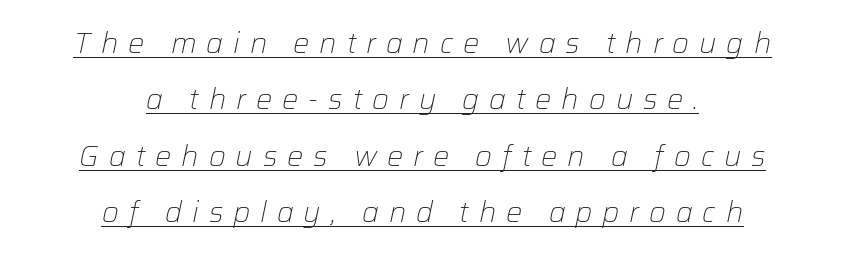
Tracking value appears strongly positive — letters spread wide. Like a heading marked for emphasis, these lines bear an underscore. One glance says open: line gaps are wider than usual. The font sits on the lighter half of the weight spectrum, regular included. Spacing verdict: proportional, widths tailored to each character.
